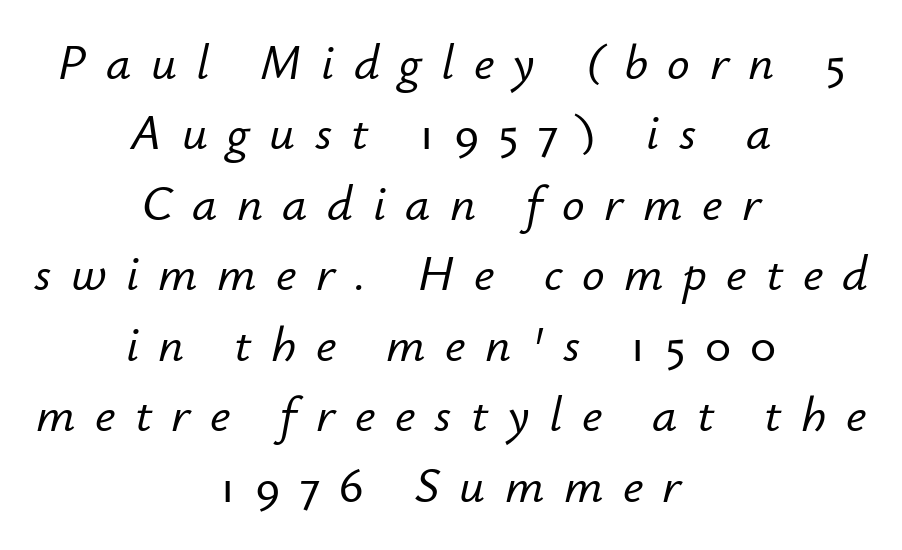
Line starts and ends both wander, symmetrically. The words here are not underlined. Whoever set this chose a conventional vertical rhythm. How are the letters spaced? Widely, with obvious added tracking. Designer's note — italics engaged.
